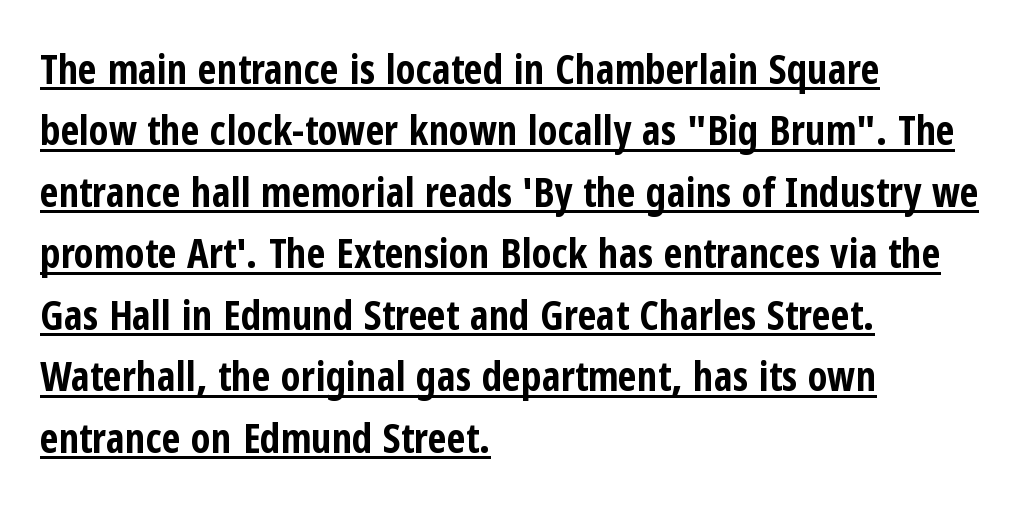
The image shows 41 px bold, condensed sans-serif type, upright; set left-aligned, normal line spacing (1.5x), normal letter spacing, underlined; low stroke contrast and a medium x-height.
